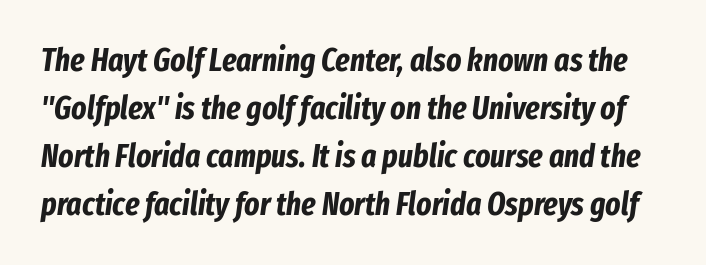
Q: Is the text bold? A: Yes.
Q: Is the text italic (slanted)? A: Yes, it leans right by about 8 degrees.
Q: Is the text underlined? A: No.
Q: Is the spacing between letters normal or unusually wide? A: Normal.
Q: Is the spacing between lines tight, normal or loose? A: Normal.
Q: Width (condensed, normal, or wide)? A: Condensed.
Q: Stroke contrast? A: Low.
Q: x-height? A: Medium.
Q: Monospaced? A: No.
